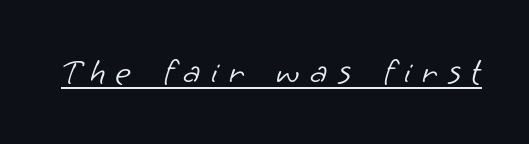
Q: Is the text bold? A: No.
Q: Is the typeface a serif or a sans-serif typeface? A: Sans-serif.
Q: Is the text underlined? A: Yes.
Q: Is the spacing between letters normal or unusually wide? A: Unusually wide.
Q: Width (condensed, normal, or wide)? A: Normal.
Q: Stroke contrast? A: Low.
Q: x-height? A: Small.
Q: Monospaced? A: No.
